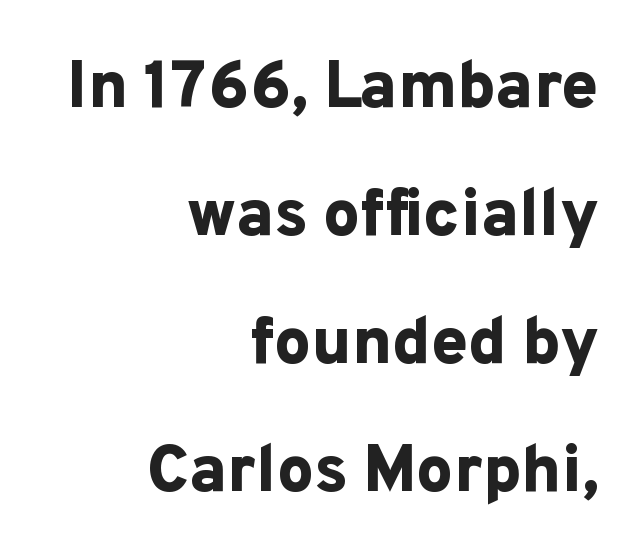
The lettering stays uniformly vertical, giving the passage a roman look. Summary of vertical rhythm: relaxed, with wide interline spacing. Bold? Absolutely — the strokes are thick and heavy. The lines in this sample share a right terminus and differ only in where they begin. Nothing sits at the stroke ends, so this counts as sans-serif. Varying glyph widths throughout — classic text-font behaviour.
